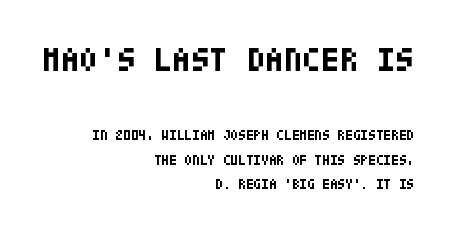
Q: Is the text bold? A: Yes.
Q: Is the text italic (slanted)? A: No, it is upright.
Q: Is the typeface a serif or a sans-serif typeface? A: Sans-serif.
Q: Is the text underlined? A: No.
Q: How is the paragraph aligned? A: Right-aligned.
Q: Is the spacing between letters normal or unusually wide? A: Normal.
Q: Which block of text is set in a larger size, the first (top) or the second (bottom)? A: The first (top) one.
Q: Width (condensed, normal, or wide)? A: Condensed.
Q: Stroke contrast? A: Low.
Q: x-height? A: Large.
